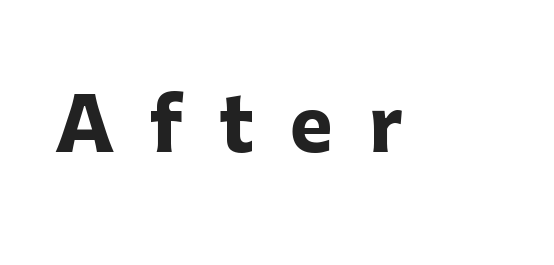
The image shows 73 px heavy sans-serif type, upright; set unusually wide letter spacing (+0.49 em), not underlined; low stroke contrast and a medium x-height.
